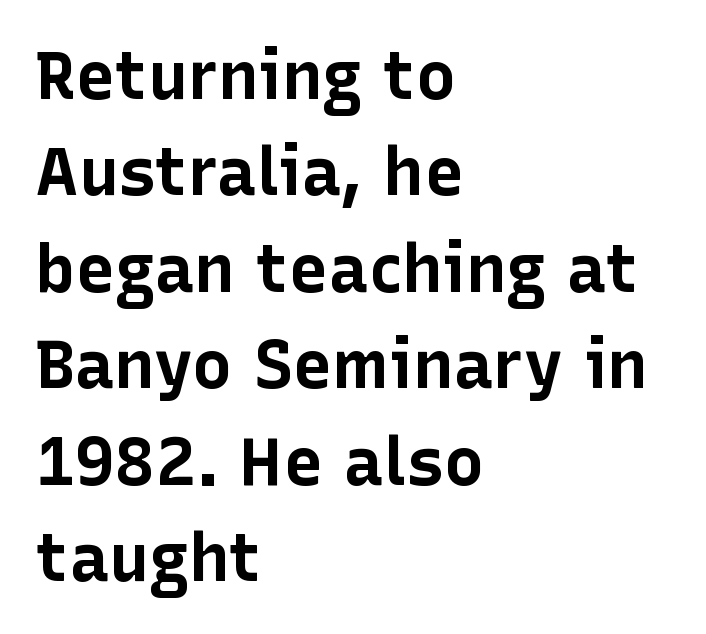
The gap between lines stays unmarked. How would I describe the line gaps? Plain and ordinary. These lines are composed in type without serifs. Varying glyph widths throughout — classic text-font behaviour.
